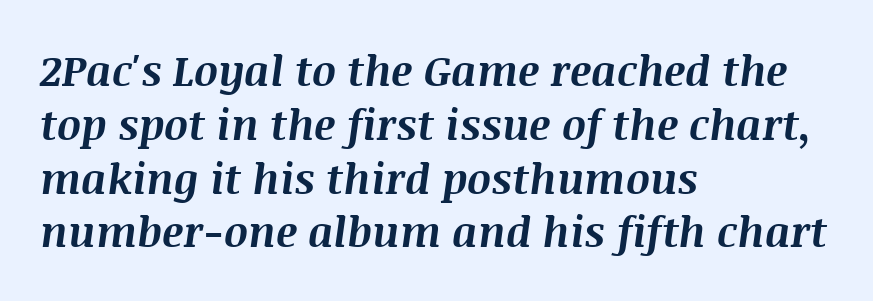
{"italic": "yes", "lean": "right", "slant_degrees": 8, "bold": "yes", "weight": "bold", "width": "normal", "stroke_contrast": "medium", "x_height": "large", "monospaced": "no", "underline": "no", "align": "left", "line_spacing": "normal", "line_spacing_ratio": 1.28, "letter_spacing": "normal", "letter_spacing_em": 0.0, "glyph_px": 42}
